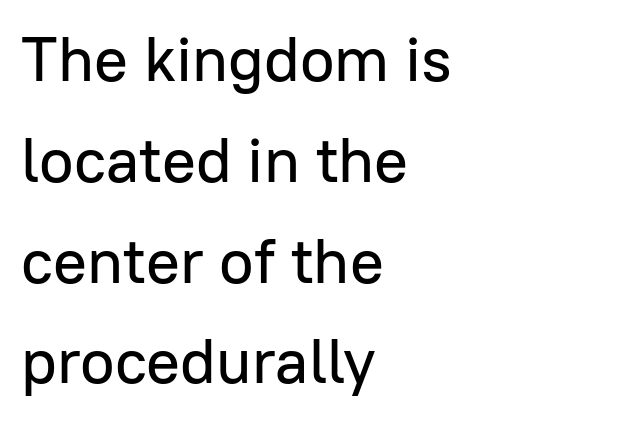
The image shows 63 px sans-serif type, upright; set left-aligned, normal line spacing (1.6x), normal letter spacing, not underlined; low stroke contrast and a medium x-height.
